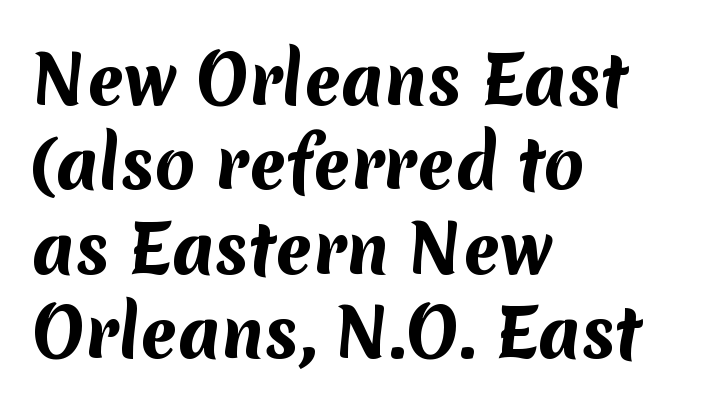
Q: Is the text bold? A: Yes.
Q: Is the typeface a serif or a sans-serif typeface? A: Sans-serif.
Q: Is the text underlined? A: No.
Q: How is the paragraph aligned? A: Left-aligned.
Q: Is the spacing between letters normal or unusually wide? A: Normal.
Q: Is the spacing between lines tight, normal or loose? A: Normal.
Q: Width (condensed, normal, or wide)? A: Normal.
Q: Stroke contrast? A: Medium.
Q: x-height? A: Medium.
Q: Monospaced? A: No.
